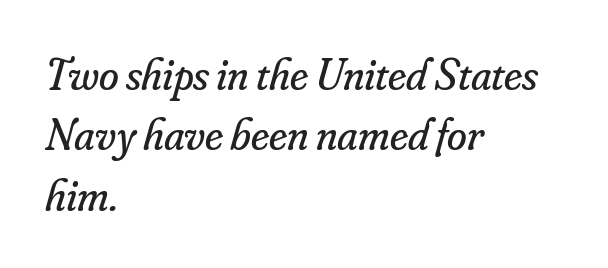
The image shows 45 px regular-weight serif type, italic (leaning right); set left-aligned, normal line spacing (1.34x), normal letter spacing, not underlined; low stroke contrast and a small x-height.
